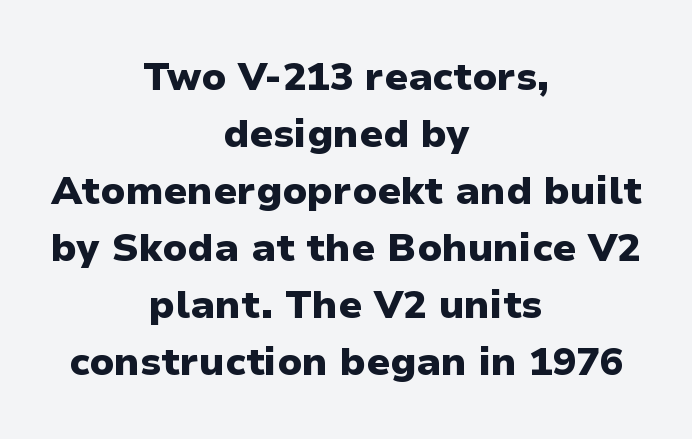
{"serif": "no", "italic": "no", "bold": "yes", "weight": "heavy", "width": "normal", "stroke_contrast": "low", "x_height": "medium", "monospaced": "no", "underline": "no", "align": "center", "line_spacing": "normal", "line_spacing_ratio": 1.46, "letter_spacing": "normal", "letter_spacing_em": 0.0, "glyph_px": 39}
